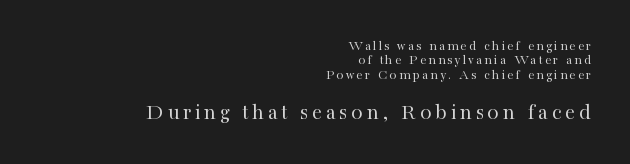
{"italic": "no", "bold": "no", "underline": "no", "align": "right", "line_spacing": "tight", "line_spacing_ratio": 1.03, "larger_block": "second", "size_ratio": 1.64, "glyph_px": 23}
